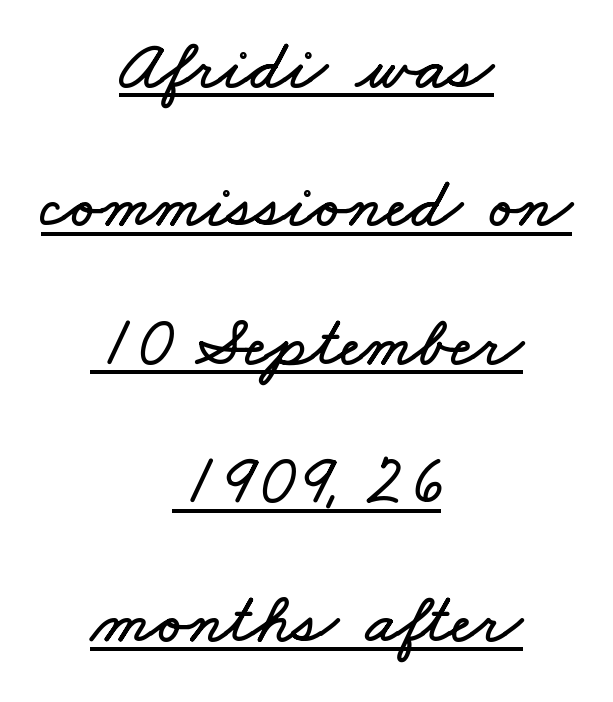
Q: Is the text underlined? A: Yes.
Q: How is the paragraph aligned? A: Centered.
Q: Is the spacing between letters normal or unusually wide? A: Normal.
Q: Is the spacing between lines tight, normal or loose? A: Loose.
Q: Width (condensed, normal, or wide)? A: Wide.
Q: Stroke contrast? A: Low.
Q: x-height? A: Small.
Q: Monospaced? A: No.
